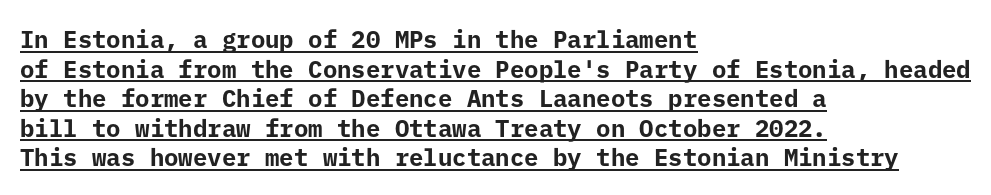
Q: Is the text bold? A: Yes.
Q: Is the text italic (slanted)? A: No, it is upright.
Q: Is the text underlined? A: Yes.
Q: How is the paragraph aligned? A: Left-aligned.
Q: Is the spacing between letters normal or unusually wide? A: Normal.
